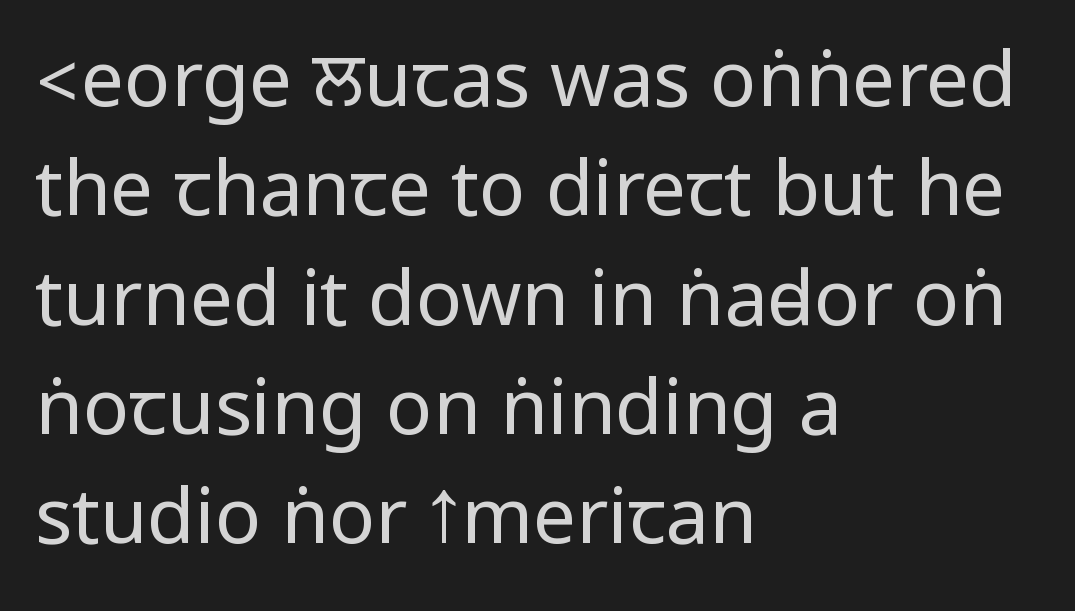
Q: Is the text bold? A: No.
Q: Is the text italic (slanted)? A: No, it is upright.
Q: Is the typeface a serif or a sans-serif typeface? A: Sans-serif.
Q: Is the text underlined? A: No.
Q: How is the paragraph aligned? A: Left-aligned.
Q: Is the spacing between letters normal or unusually wide? A: Normal.
Q: Is the spacing between lines tight, normal or loose? A: Normal.
Q: Width (condensed, normal, or wide)? A: Condensed.
Q: Stroke contrast? A: Low.
